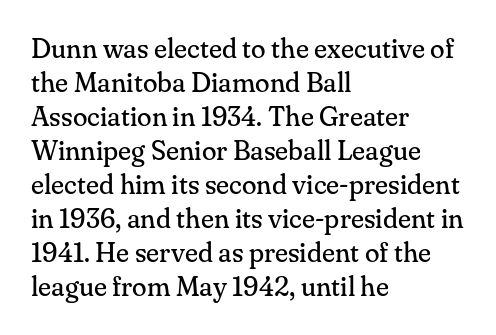
Q: Is the text bold? A: No.
Q: Is the text italic (slanted)? A: No, it is upright.
Q: Is the text underlined? A: No.
Q: How is the paragraph aligned? A: Left-aligned.
Q: Is the spacing between letters normal or unusually wide? A: Normal.
Q: Is the spacing between lines tight, normal or loose? A: Normal.
